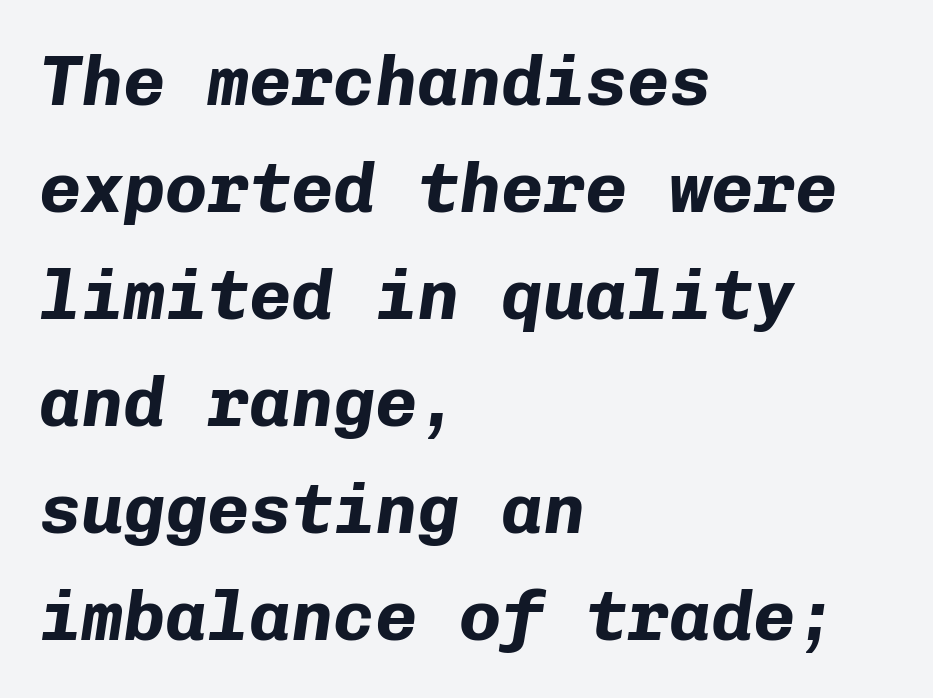
{"italic": "yes", "lean": "right", "slant_degrees": 8, "bold": "yes", "weight": "bold", "width": "normal", "stroke_contrast": "low", "x_height": "medium", "monospaced": "yes", "underline": "no", "align": "left", "line_spacing": "normal", "line_spacing_ratio": 1.53, "letter_spacing": "normal", "letter_spacing_em": 0.0, "glyph_px": 70}
